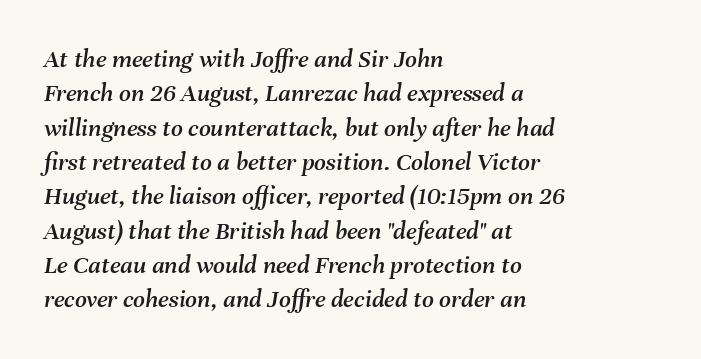
{"italic": "yes", "lean": "right", "slant_degrees": 8, "underline": "no", "align": "left", "line_spacing": "normal", "line_spacing_ratio": 1.32, "letter_spacing": "normal", "letter_spacing_em": 0.0, "glyph_px": 26}
